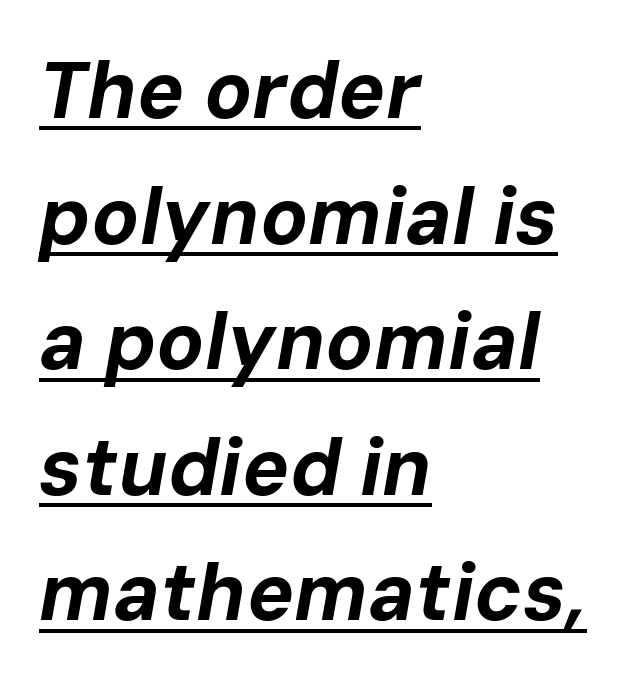
{"italic": "yes", "lean": "right", "slant_degrees": 10, "bold": "yes", "weight": "bold", "width": "normal", "stroke_contrast": "low", "x_height": "medium", "monospaced": "no", "underline": "yes", "align": "left", "line_spacing": "normal", "line_spacing_ratio": 1.59, "letter_spacing": "normal", "letter_spacing_em": 0.0, "glyph_px": 79}
